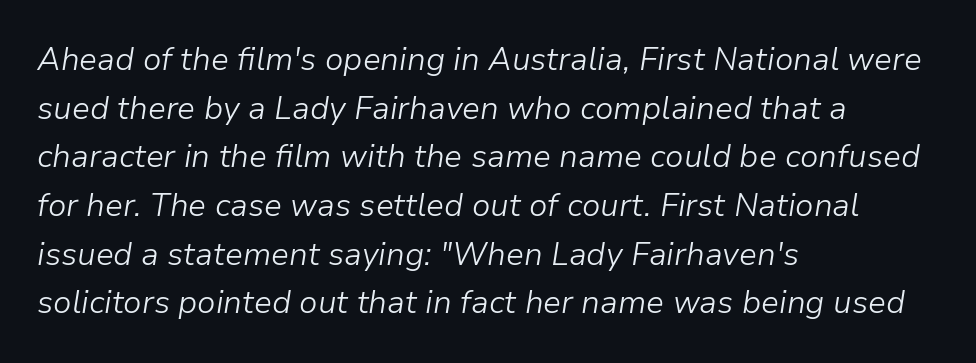
The image shows 32 px light type, italic (leaning right); set left-aligned, normal line spacing (1.52x), normal letter spacing, not underlined; low stroke contrast and a medium x-height.
